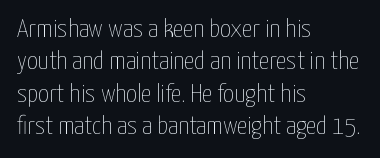
{"italic": "no", "bold": "no", "underline": "no", "align": "left", "line_spacing": "normal", "line_spacing_ratio": 1.25, "letter_spacing": "normal", "letter_spacing_em": 0.0, "glyph_px": 26}
